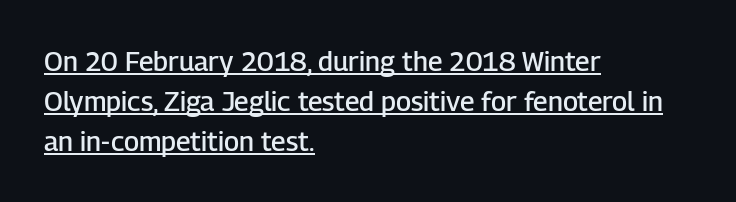
Q: Is the text bold? A: Semi-bold.
Q: Is the text italic (slanted)? A: No, it is upright.
Q: Is the text underlined? A: Yes.
Q: How is the paragraph aligned? A: Left-aligned.
Q: Is the spacing between letters normal or unusually wide? A: Normal.
Q: Is the spacing between lines tight, normal or loose? A: Normal.
